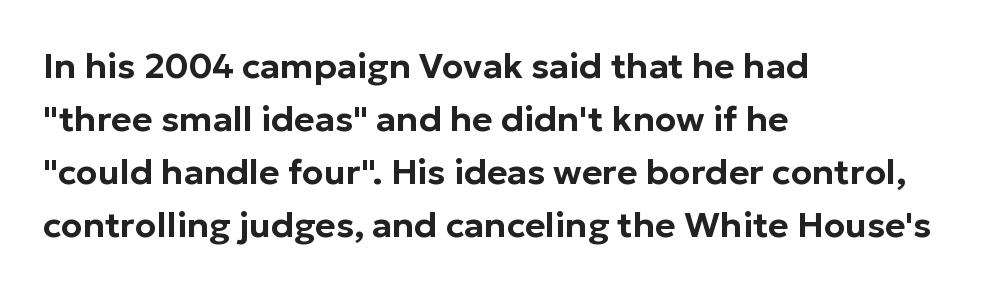
Q: Is the text italic (slanted)? A: No, it is upright.
Q: Is the typeface a serif or a sans-serif typeface? A: Sans-serif.
Q: Is the text underlined? A: No.
Q: How is the paragraph aligned? A: Left-aligned.
Q: Is the spacing between letters normal or unusually wide? A: Normal.
Q: Is the spacing between lines tight, normal or loose? A: Normal.
Q: Width (condensed, normal, or wide)? A: Normal.
Q: Stroke contrast? A: Low.
Q: x-height? A: Medium.
Q: Monospaced? A: No.
